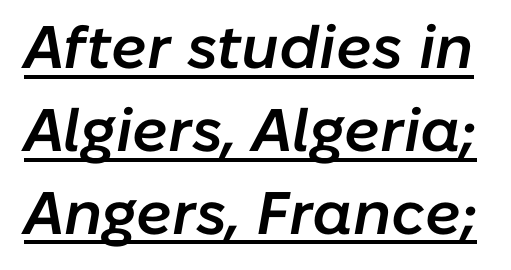
The image shows 60 px semibold type, italic (leaning right); set normal line spacing (1.38x), normal letter spacing, underlined; low stroke contrast and a medium x-height.
